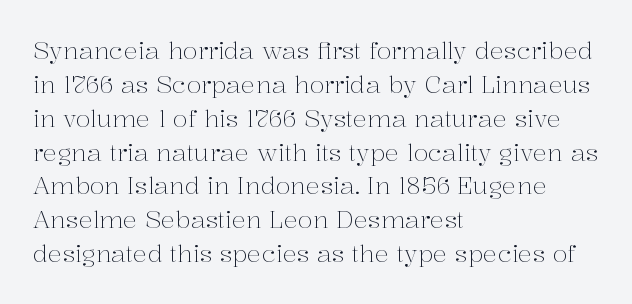
The image shows 24 px text type, upright; set left-aligned, normal line spacing (1.41x), normal letter spacing, not underlined.
